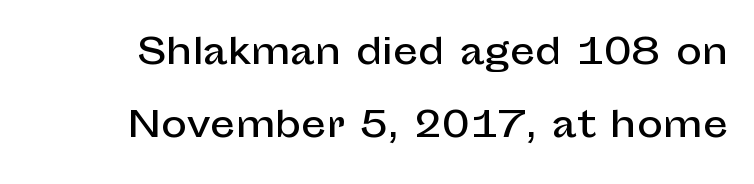
Tall strokes in this sample are plumb rather than angled. Do the characters align in a grid? No, the font is proportional. The passage shown has conventional tracking throughout. Grotesque or geometric, the face here clearly has no serifs.
